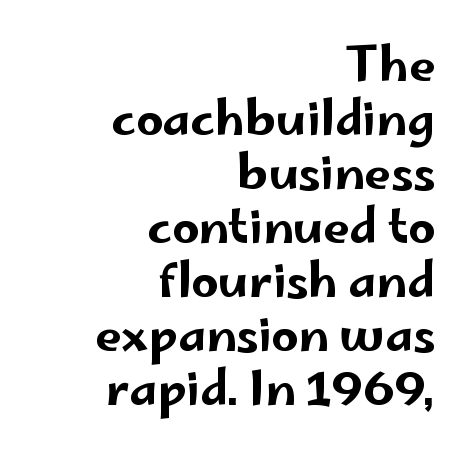
The image shows 47 px wide sans-serif type, upright; set right-aligned, tight line spacing (1.15x), normal letter spacing, not underlined; low stroke contrast and a small x-height.
